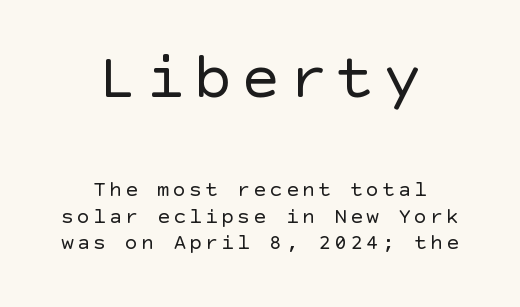
The image shows 65 px regular-weight sans-serif type, upright; set centered, line spacing 1.19x, not underlined; the first (top) block is 2.95x larger; a large x-height.
